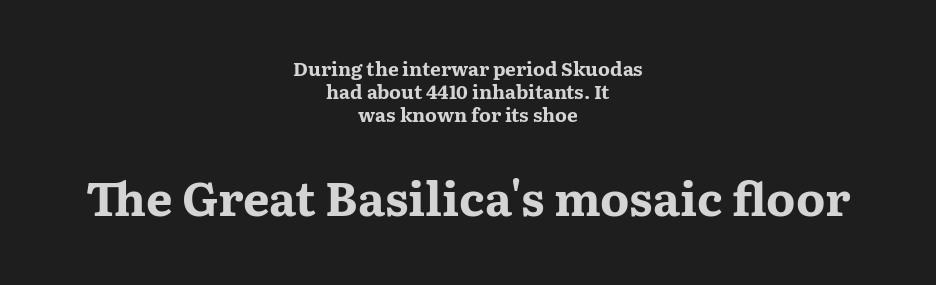
Q: Is the text bold? A: Yes.
Q: Is the text italic (slanted)? A: No, it is upright.
Q: Is the typeface a serif or a sans-serif typeface? A: Serif.
Q: Is the text underlined? A: No.
Q: How is the paragraph aligned? A: Centered.
Q: Is the spacing between letters normal or unusually wide? A: Normal.
Q: Which block of text is set in a larger size, the first (top) or the second (bottom)? A: The second (bottom) one.
Q: Width (condensed, normal, or wide)? A: Wide.
Q: Stroke contrast? A: Medium.
Q: x-height? A: Medium.
Q: Monospaced? A: No.
